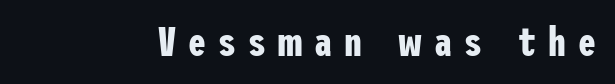
Q: Is the text bold? A: Yes.
Q: Is the text italic (slanted)? A: No, it is upright.
Q: Is the typeface a serif or a sans-serif typeface? A: Sans-serif.
Q: Is the text underlined? A: No.
Q: Is the spacing between letters normal or unusually wide? A: Unusually wide.
Q: Width (condensed, normal, or wide)? A: Condensed.
Q: Stroke contrast? A: Low.
Q: x-height? A: Medium.
